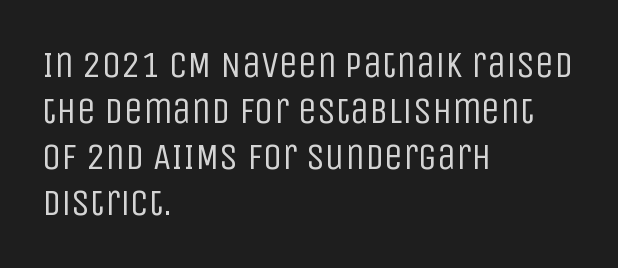
The image shows 38 px regular-weight, condensed sans-serif type, upright; set left-aligned, line spacing 1.21x, normal letter spacing, not underlined; low stroke contrast and a large x-height.
